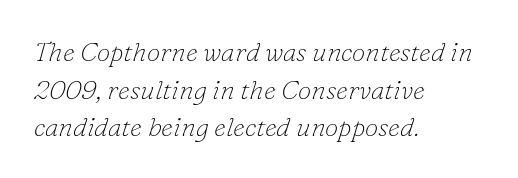
The image shows 27 px text type, italic (leaning right); set left-aligned, normal line spacing (1.39x), normal letter spacing, not underlined.
